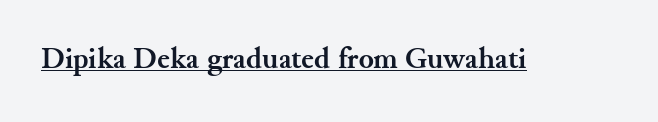
Q: Is the text bold? A: Yes.
Q: Is the text italic (slanted)? A: No, it is upright.
Q: Is the typeface a serif or a sans-serif typeface? A: Serif.
Q: Is the text underlined? A: Yes.
Q: Is the spacing between letters normal or unusually wide? A: Normal.
Q: Width (condensed, normal, or wide)? A: Normal.
Q: Stroke contrast? A: Medium.
Q: x-height? A: Small.
Q: Monospaced? A: No.
